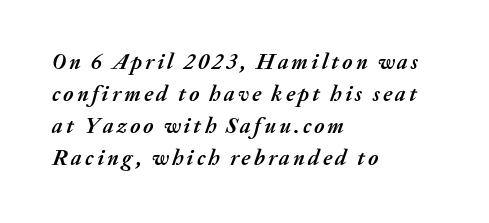
Q: Is the text bold? A: Yes.
Q: Is the text italic (slanted)? A: Yes, it leans right by about 20 degrees.
Q: Is the text underlined? A: No.
Q: How is the paragraph aligned? A: Left-aligned.
Q: Is the spacing between lines tight, normal or loose? A: Normal.
